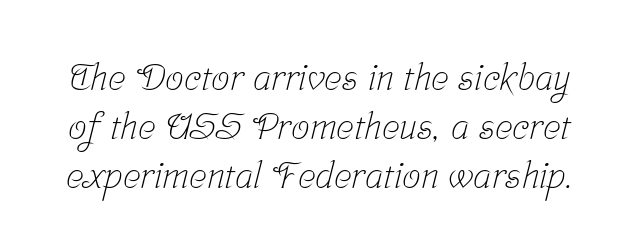
Q: Is the text bold? A: No.
Q: Is the typeface a serif or a sans-serif typeface? A: Serif.
Q: Is the text underlined? A: No.
Q: Is the spacing between letters normal or unusually wide? A: Normal.
Q: Is the spacing between lines tight, normal or loose? A: Normal.
Q: Width (condensed, normal, or wide)? A: Condensed.
Q: Stroke contrast? A: Low.
Q: x-height? A: Medium.
Q: Monospaced? A: No.
